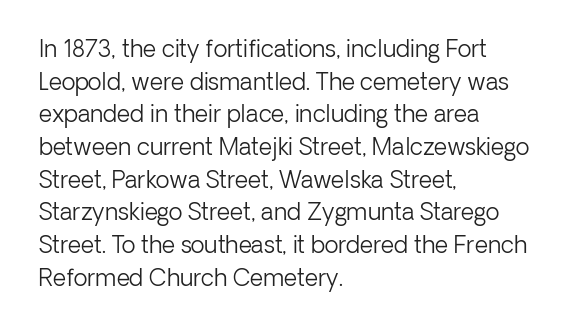
Q: Is the text bold? A: No.
Q: Is the text italic (slanted)? A: No, it is upright.
Q: Is the text underlined? A: No.
Q: How is the paragraph aligned? A: Left-aligned.
Q: Is the spacing between letters normal or unusually wide? A: Normal.
Q: Is the spacing between lines tight, normal or loose? A: Normal.
